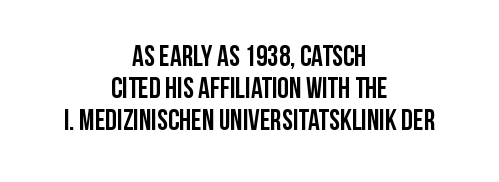
The area under the type is left untouched. The face used here is proportionally spaced, like ordinary book or web type. Summary of weight: heavy, a full bold. Teacher's note: observe the equal gaps on both sides — that is centered alignment. In terms of letterspacing, this is plain default setting. Successive baselines arrive quickly, one right under another.
